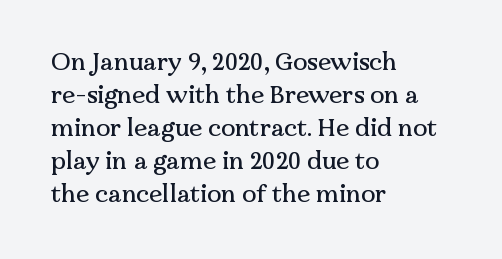
{"italic": "no", "underline": "no", "align": "left", "line_spacing": "normal", "line_spacing_ratio": 1.37, "letter_spacing": "normal", "letter_spacing_em": 0.0, "glyph_px": 24}
